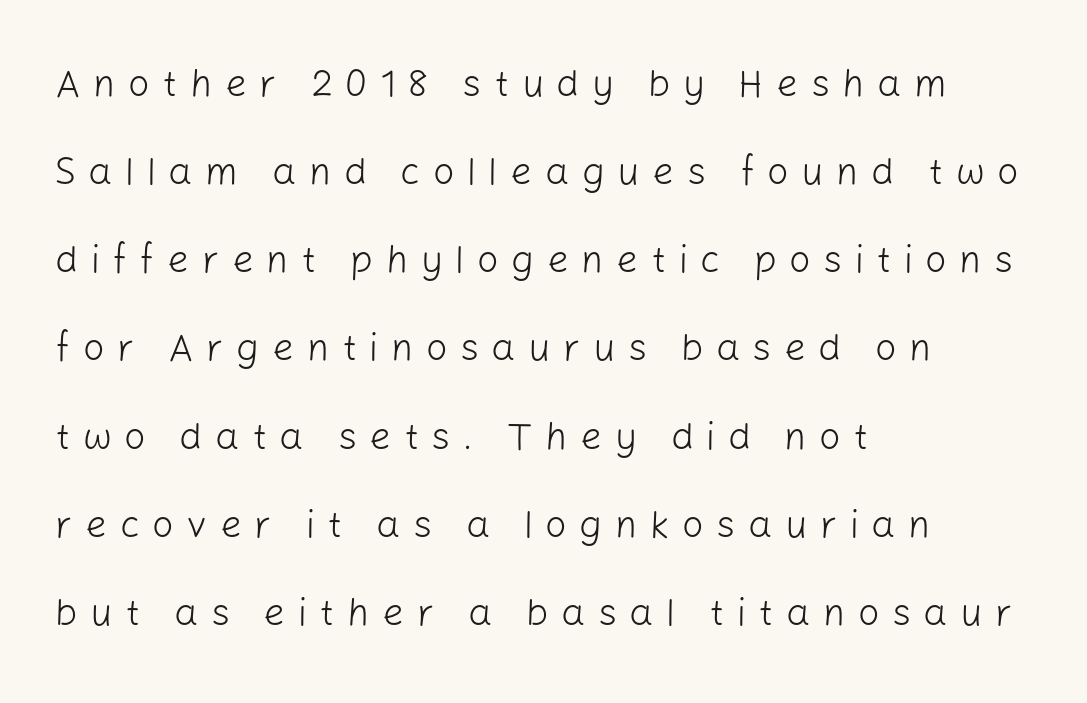
{"serif": "no", "italic": "no", "bold": "no", "weight": "light", "width": "normal", "stroke_contrast": "low", "x_height": "medium", "monospaced": "no", "underline": "no", "align": "left", "line_spacing": "loose", "line_spacing_ratio": 2.32, "letter_spacing": "wide", "letter_spacing_em": 0.33, "glyph_px": 38}
